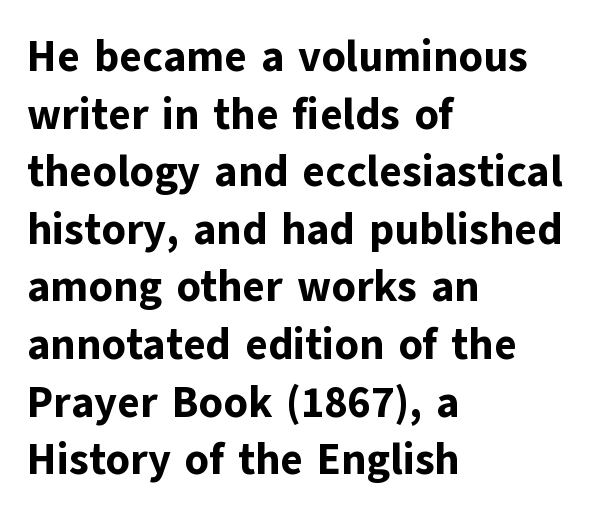
{"serif": "no", "italic": "no", "bold": "yes", "weight": "bold", "width": "normal", "stroke_contrast": "low", "x_height": "medium", "monospaced": "no", "underline": "no", "align": "left", "line_spacing": "normal", "line_spacing_ratio": 1.34, "letter_spacing": "normal", "letter_spacing_em": 0.0, "glyph_px": 43}
